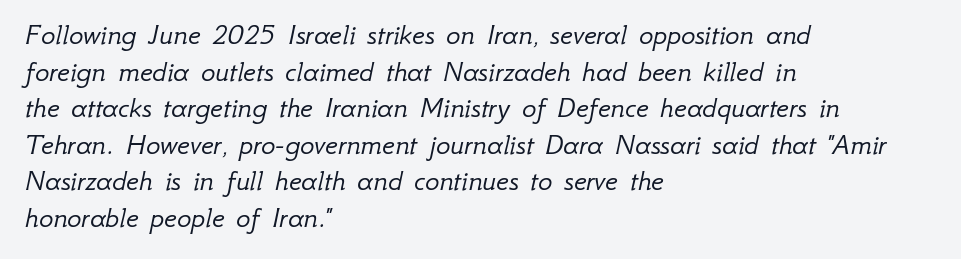
Tracking here is standard; glyphs follow each other at the usual distance. Each stroke keeps to a modest, everyday thickness or less. Beneath every word, the page is bare. Caption: multi-line text, flush left, ragged right. Note the varied advance widths — an 'i' is clearly narrower than an 'm'.
